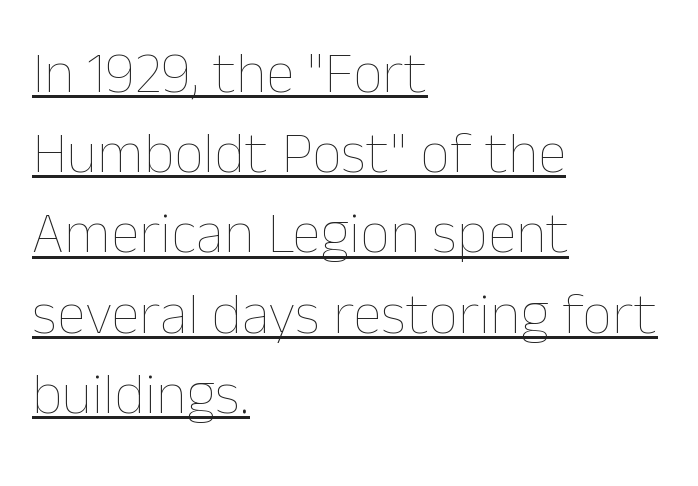
The image shows 59 px thin type, upright; set left-aligned, normal line spacing (1.36x), normal letter spacing, underlined; low stroke contrast and a medium x-height.
